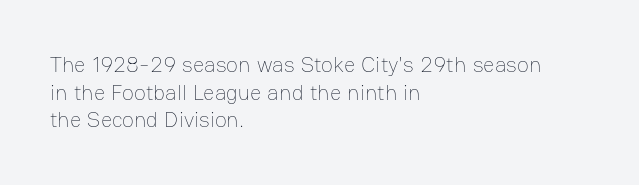
{"italic": "no", "bold": "no", "underline": "no", "align": "left", "line_spacing": "normal", "line_spacing_ratio": 1.26, "letter_spacing": "normal", "letter_spacing_em": 0.0, "glyph_px": 22}
